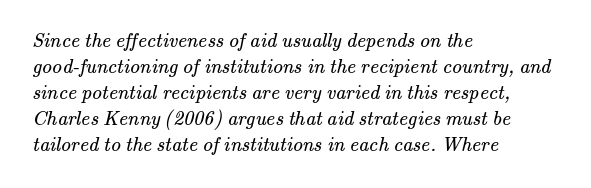
The image shows 20 px text type; set left-aligned, normal line spacing (1.3x), normal letter spacing, not underlined.
